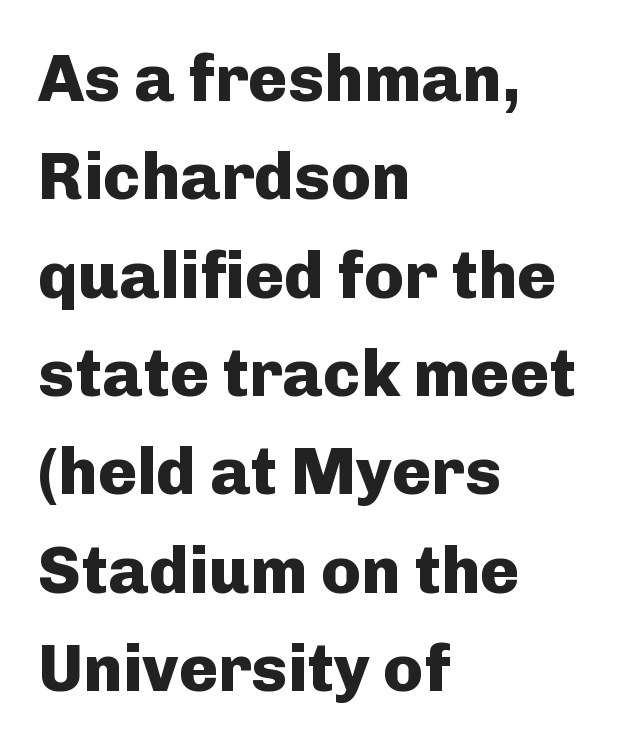
Q: Is the text bold? A: Yes.
Q: Is the text italic (slanted)? A: No, it is upright.
Q: Is the typeface a serif or a sans-serif typeface? A: Sans-serif.
Q: Is the text underlined? A: No.
Q: How is the paragraph aligned? A: Left-aligned.
Q: Is the spacing between letters normal or unusually wide? A: Normal.
Q: Is the spacing between lines tight, normal or loose? A: Normal.
Q: Width (condensed, normal, or wide)? A: Normal.
Q: Stroke contrast? A: Low.
Q: x-height? A: Medium.
Q: Monospaced? A: No.
